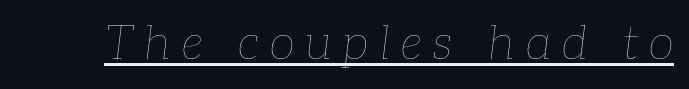
{"italic": "yes", "lean": "right", "slant_degrees": 7, "bold": "no", "weight": "thin", "width": "normal", "stroke_contrast": "low", "x_height": "medium", "monospaced": "no", "underline": "yes", "letter_spacing": "wide", "letter_spacing_em": 0.24, "glyph_px": 47}
